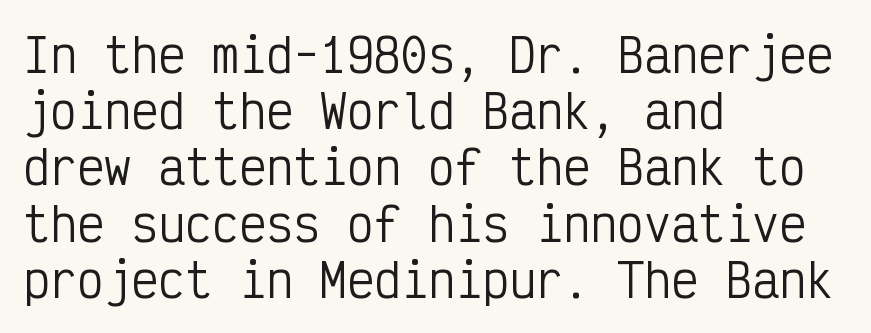
Q: Is the text bold? A: No.
Q: Is the text italic (slanted)? A: No, it is upright.
Q: Is the typeface a serif or a sans-serif typeface? A: Sans-serif.
Q: Is the text underlined? A: No.
Q: How is the paragraph aligned? A: Left-aligned.
Q: Is the spacing between letters normal or unusually wide? A: Normal.
Q: Is the spacing between lines tight, normal or loose? A: Normal.
Q: Width (condensed, normal, or wide)? A: Condensed.
Q: Stroke contrast? A: Low.
Q: x-height? A: Medium.
Q: Monospaced? A: Yes.
